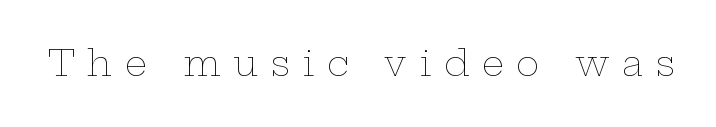
{"italic": "no", "bold": "no", "weight": "thin", "width": "wide", "stroke_contrast": "low", "x_height": "medium", "monospaced": "no", "underline": "no", "letter_spacing": "wide", "letter_spacing_em": 0.36, "glyph_px": 35}
